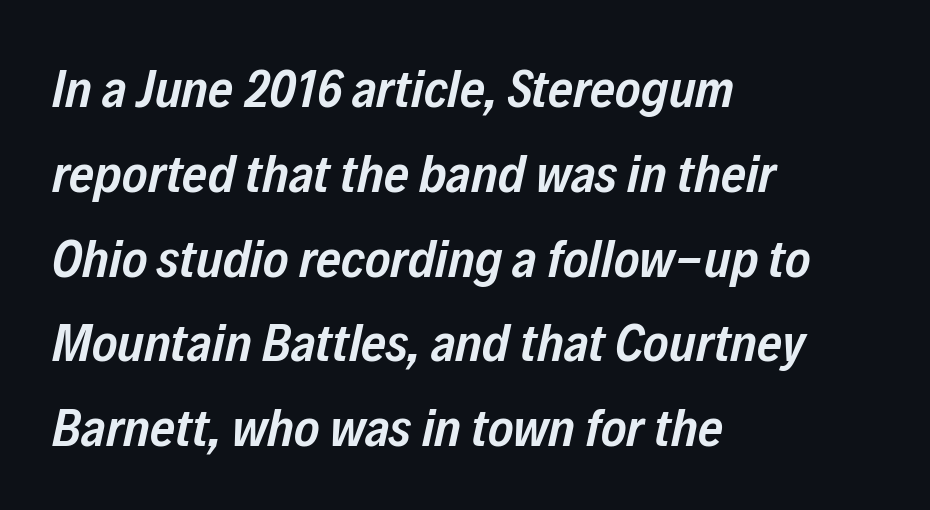
The image shows 54 px semibold, condensed type, italic (leaning right); set left-aligned, normal line spacing (1.57x), normal letter spacing, not underlined; low stroke contrast and a medium x-height.
